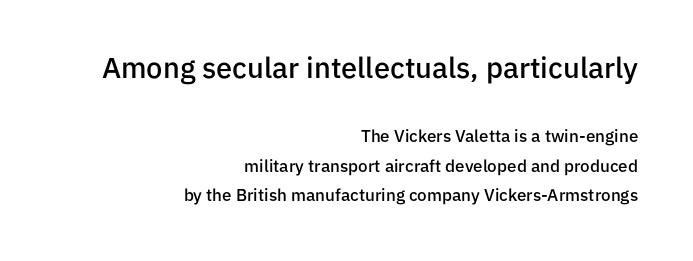
The image shows 29 px semibold sans-serif type, upright; set right-aligned, line spacing 1.73x, normal letter spacing, not underlined; the first (top) block is 1.71x larger; low stroke contrast and a medium x-height.
